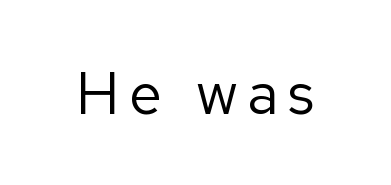
{"serif": "no", "italic": "no", "bold": "no", "weight": "regular", "width": "normal", "stroke_contrast": "low", "x_height": "medium", "monospaced": "no", "underline": "no", "glyph_px": 60}
